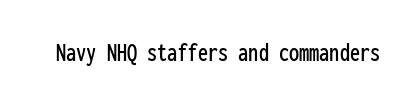
The image shows 27 px text type, upright; set normal letter spacing, not underlined.
